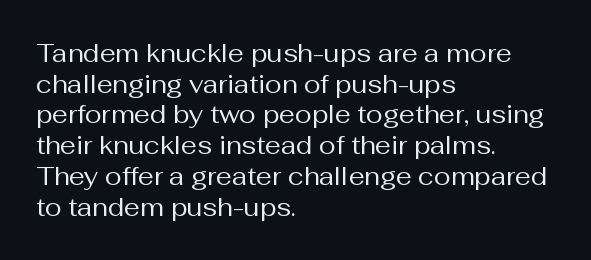
Q: Is the text bold? A: No.
Q: Is the text italic (slanted)? A: No, it is upright.
Q: Is the text underlined? A: No.
Q: How is the paragraph aligned? A: Left-aligned.
Q: Is the spacing between letters normal or unusually wide? A: Normal.
